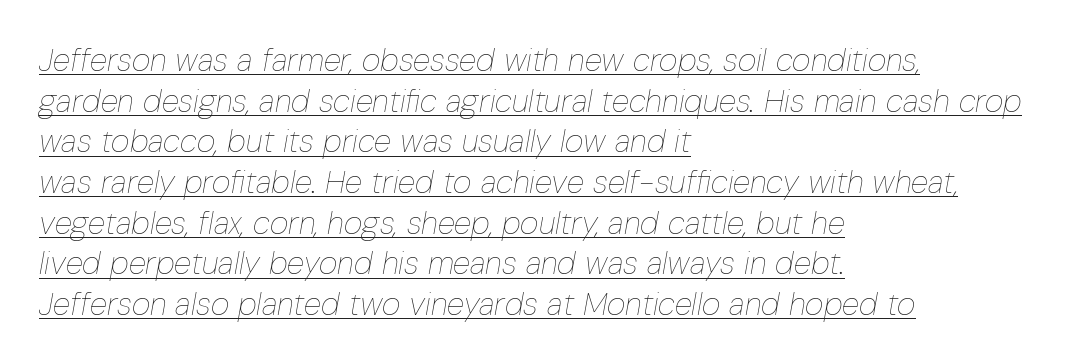
{"italic": "yes", "lean": "right", "slant_degrees": 10, "bold": "no", "weight": "thin", "width": "condensed", "stroke_contrast": "low", "x_height": "medium", "monospaced": "no", "underline": "yes", "align": "left", "line_spacing": "normal", "line_spacing_ratio": 1.27, "letter_spacing": "normal", "letter_spacing_em": 0.0, "glyph_px": 32}
